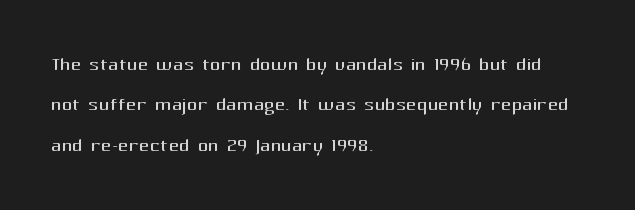
The image shows 26 px text type, upright; set left-aligned, normal line spacing (1.55x), normal letter spacing, not underlined.
